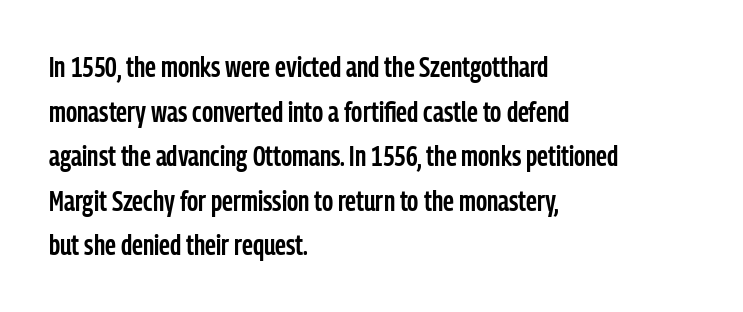
Q: Is the text bold? A: Semi-bold.
Q: Is the text italic (slanted)? A: No, it is upright.
Q: Is the typeface a serif or a sans-serif typeface? A: Sans-serif.
Q: Is the text underlined? A: No.
Q: How is the paragraph aligned? A: Left-aligned.
Q: Is the spacing between letters normal or unusually wide? A: Normal.
Q: Is the spacing between lines tight, normal or loose? A: Normal.
Q: Width (condensed, normal, or wide)? A: Condensed.
Q: Stroke contrast? A: Low.
Q: x-height? A: Medium.
Q: Monospaced? A: No.
